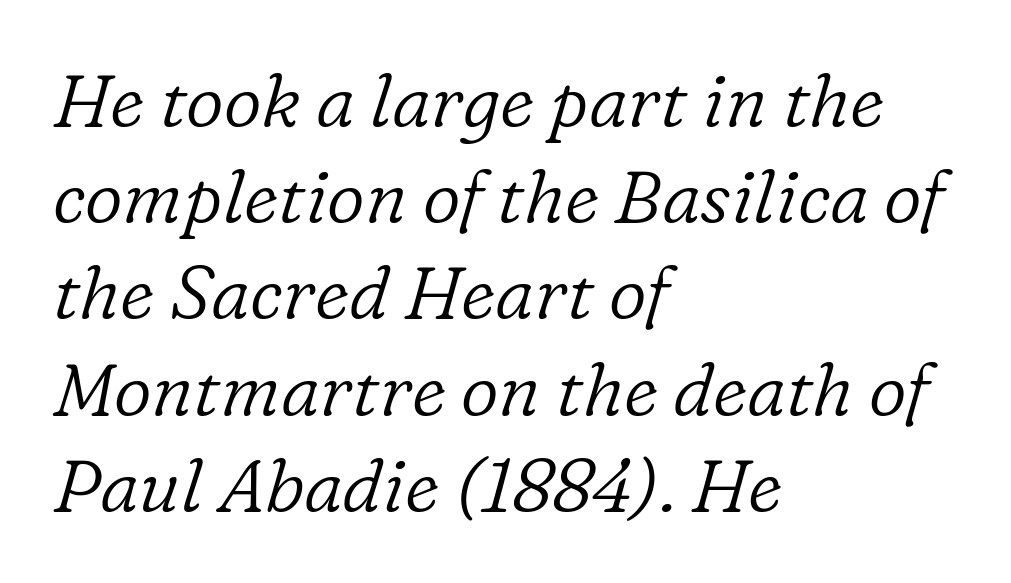
The image shows 74 px light serif type, italic (leaning right); set left-aligned, normal line spacing (1.3x), normal letter spacing, not underlined; low stroke contrast and a medium x-height.
